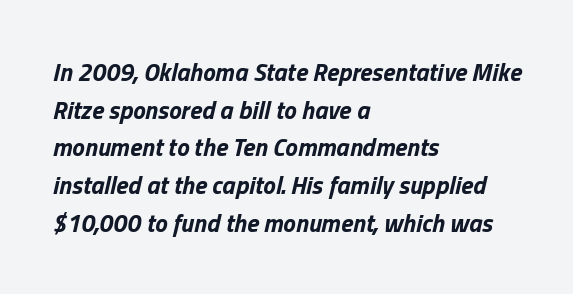
The image shows 25 px bold type, italic (leaning right); set left-aligned, normal line spacing (1.51x), normal letter spacing, not underlined.
